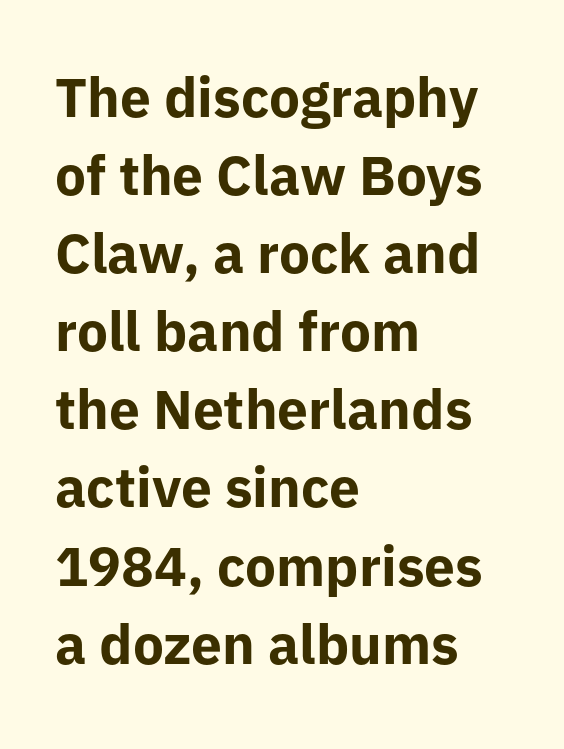
Each letter's strokes conclude bluntly, with no projecting serifs. Unmarked baselines from the first word to the last. Vertically, the passage feels balanced, rows spaced as you'd expect. In terms of letterspacing, this is plain default setting. Compared with a centered layout, this one pins lines to the left instead. The passage shown is typed in a proportional face where columns would drift.
